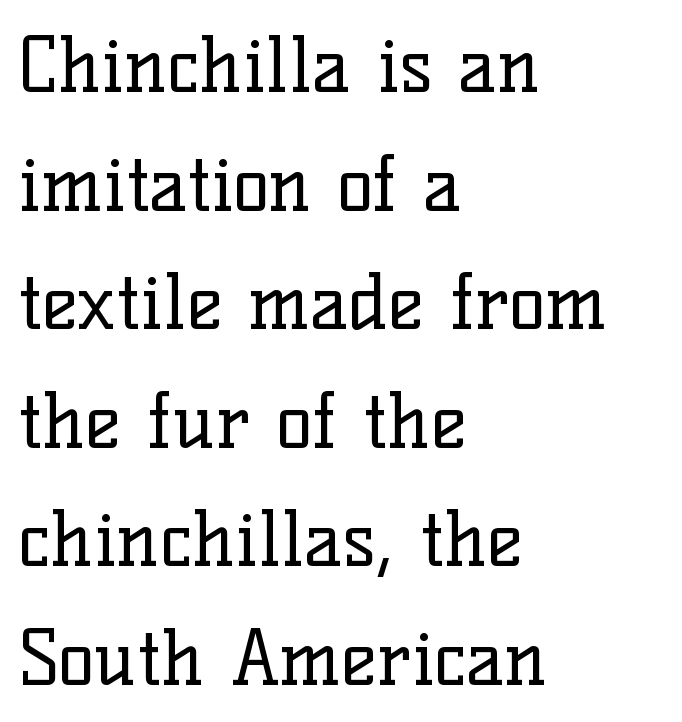
The image shows 76 px regular-weight serif type, upright; set left-aligned, normal line spacing (1.56x), normal letter spacing, not underlined; low stroke contrast and a medium x-height.
